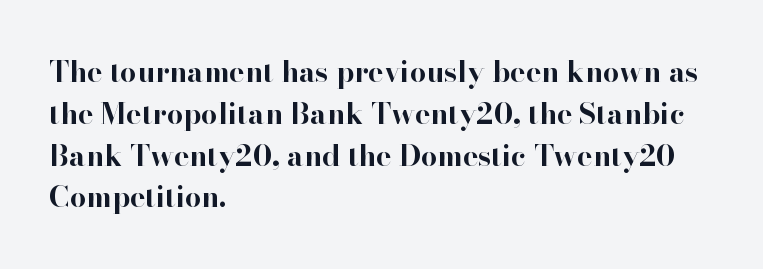
Q: Is the text bold? A: Yes.
Q: Is the text italic (slanted)? A: No, it is upright.
Q: Is the typeface a serif or a sans-serif typeface? A: Serif.
Q: Is the text underlined? A: No.
Q: How is the paragraph aligned? A: Left-aligned.
Q: Is the spacing between letters normal or unusually wide? A: Normal.
Q: Is the spacing between lines tight, normal or loose? A: Normal.
Q: Width (condensed, normal, or wide)? A: Normal.
Q: Stroke contrast? A: High.
Q: x-height? A: Small.
Q: Monospaced? A: No.
